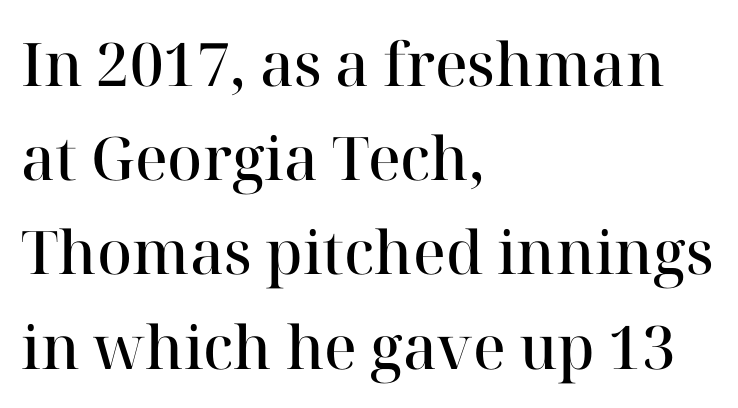
The image shows 60 px semibold serif type, upright; set left-aligned, normal line spacing (1.57x), normal letter spacing, not underlined; high stroke contrast and a medium x-height.
